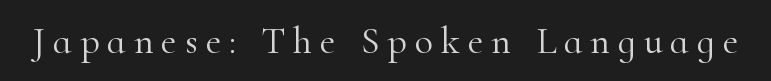
Q: Is the text bold? A: No.
Q: Is the text italic (slanted)? A: No, it is upright.
Q: Is the typeface a serif or a sans-serif typeface? A: Serif.
Q: Is the text underlined? A: No.
Q: Is the spacing between letters normal or unusually wide? A: Unusually wide.
Q: Width (condensed, normal, or wide)? A: Normal.
Q: Stroke contrast? A: High.
Q: x-height? A: Small.
Q: Monospaced? A: No.
